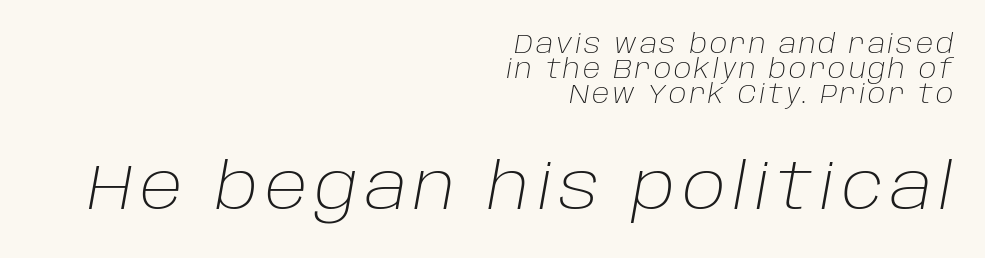
Q: Is the text bold? A: No.
Q: Is the text italic (slanted)? A: Yes, it leans right by about 10 degrees.
Q: Is the text underlined? A: No.
Q: How is the paragraph aligned? A: Right-aligned.
Q: Is the spacing between lines tight, normal or loose? A: Tight.
Q: Which block of text is set in a larger size, the first (top) or the second (bottom)? A: The second (bottom) one.
Q: Width (condensed, normal, or wide)? A: Normal.
Q: Stroke contrast? A: Low.
Q: x-height? A: Large.
Q: Monospaced? A: No.
